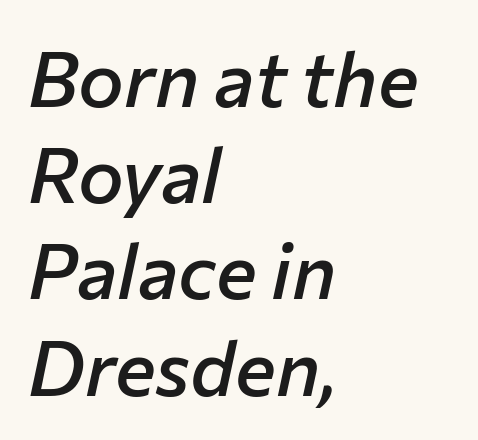
Descender tails drop into unmarked territory. Vertical spacing — default. Does the weight exceed regular? Yes, but only to semibold. Visually the block forms a straight wall on the left and a jagged coastline on the right. Tracking value appears to be zero — textbook default spacing.
